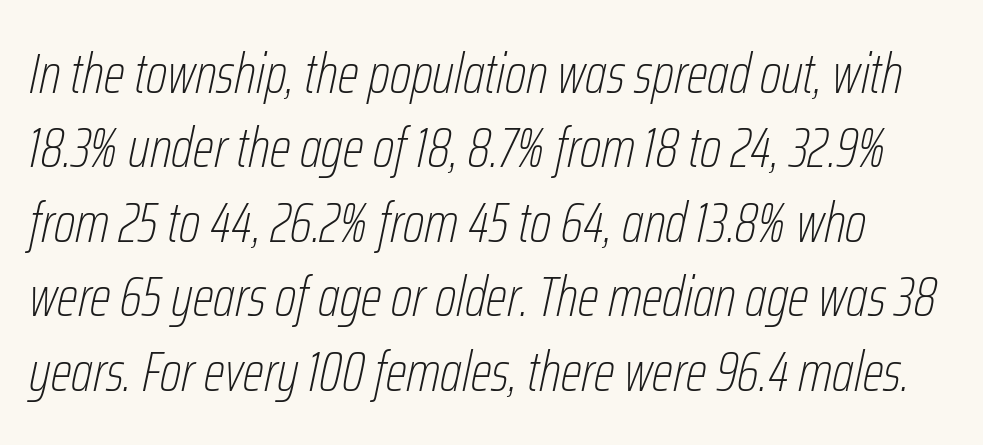
{"italic": "yes", "lean": "right", "slant_degrees": 12, "bold": "no", "weight": "thin", "width": "condensed", "stroke_contrast": "low", "x_height": "medium", "monospaced": "no", "underline": "no", "line_spacing": "normal", "line_spacing_ratio": 1.33, "letter_spacing": "normal", "letter_spacing_em": 0.0, "glyph_px": 56}
